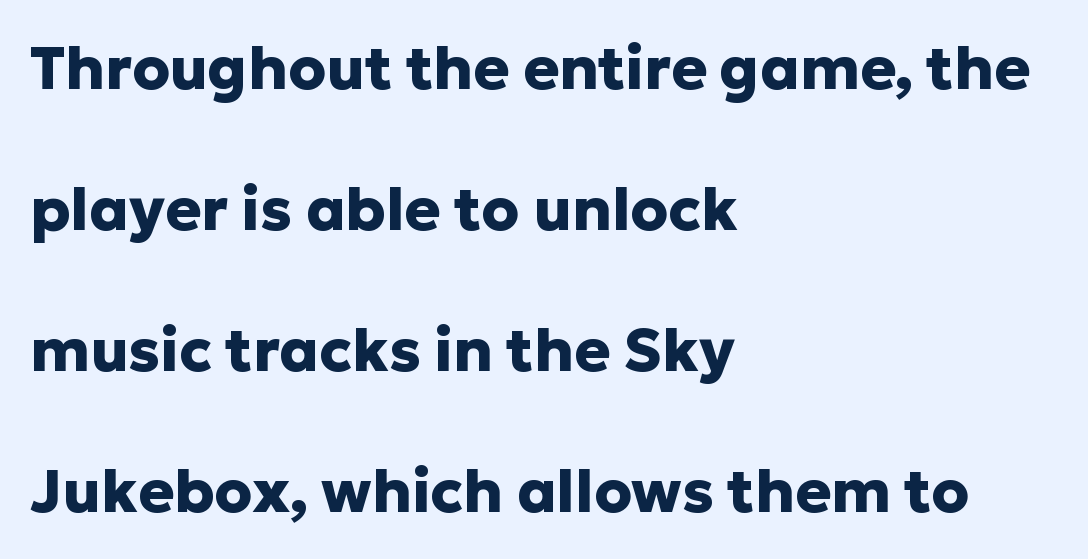
You could not count columns in this text — the font is proportionally spaced. Caption: standard tracking, unaltered. Serifs: no, the terminals of the letterforms are clean. Honestly, the rows look like they've been pulled way apart. The font is running at its bold setting. Quick note: underline off.
